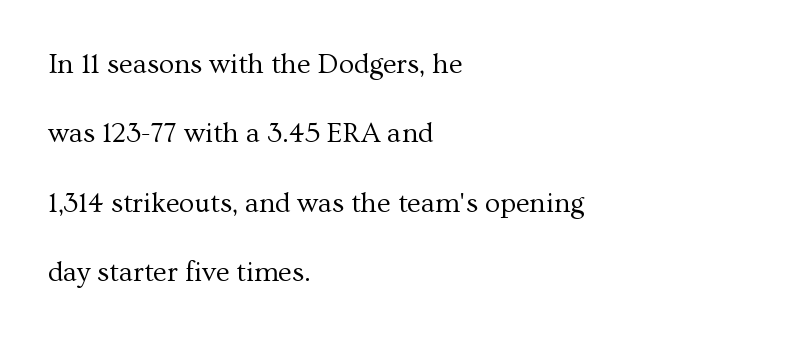
Q: Is the text bold? A: No.
Q: Is the text italic (slanted)? A: No, it is upright.
Q: Is the typeface a serif or a sans-serif typeface? A: Serif.
Q: Is the text underlined? A: No.
Q: How is the paragraph aligned? A: Left-aligned.
Q: Is the spacing between letters normal or unusually wide? A: Normal.
Q: Is the spacing between lines tight, normal or loose? A: Loose.
Q: Width (condensed, normal, or wide)? A: Normal.
Q: Stroke contrast? A: Medium.
Q: x-height? A: Medium.
Q: Monospaced? A: No.
